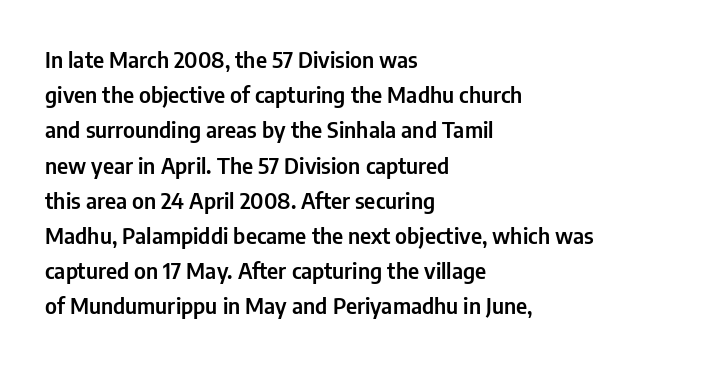
The face used here is rendered with its standard letterfit. A bare baseline throughout the passage. The compositor pushed each line to the left boundary. Regarding leading, the lines here are spaced in the standard way.
